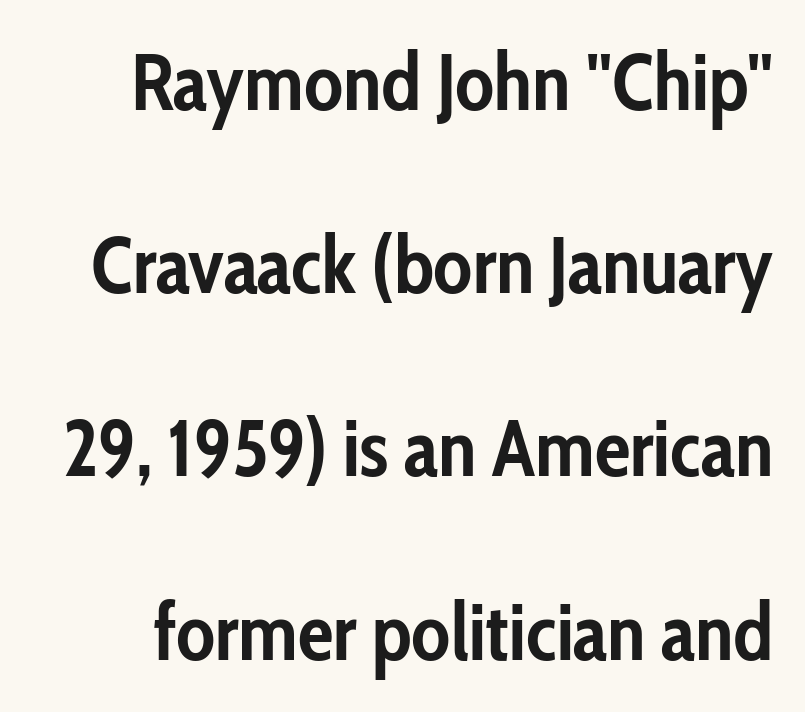
The image shows 80 px semibold, condensed sans-serif type, upright; set loose line spacing (2.29x), normal letter spacing, not underlined; low stroke contrast and a medium x-height.
